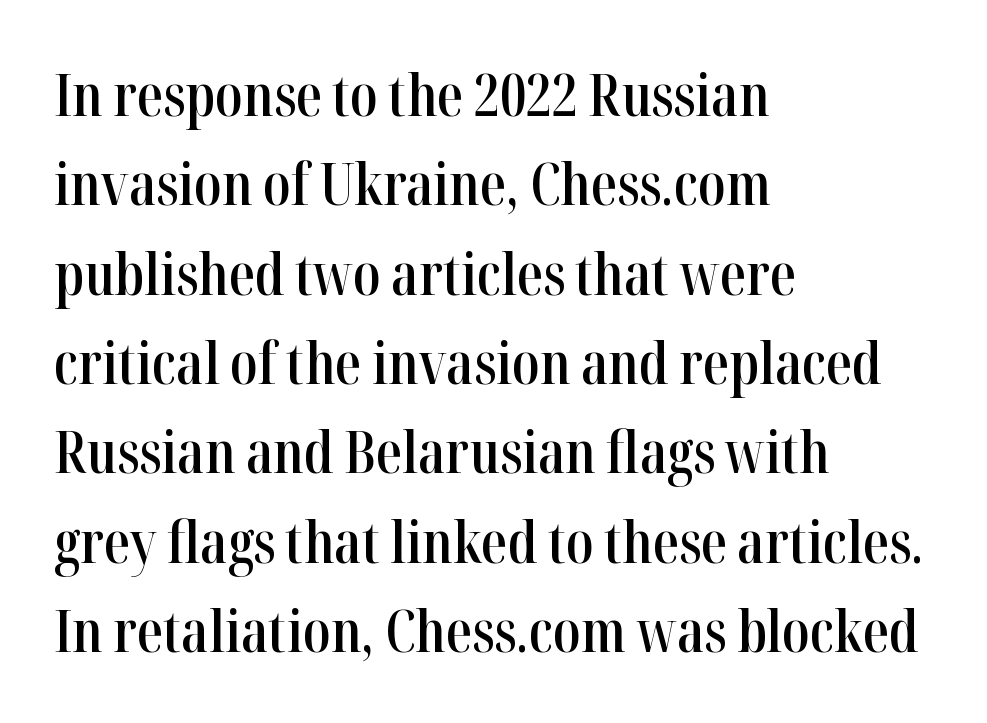
Q: Is the text bold? A: Semi-bold.
Q: Is the text italic (slanted)? A: No, it is upright.
Q: Is the typeface a serif or a sans-serif typeface? A: Serif.
Q: Is the text underlined? A: No.
Q: How is the paragraph aligned? A: Left-aligned.
Q: Is the spacing between letters normal or unusually wide? A: Normal.
Q: Is the spacing between lines tight, normal or loose? A: Normal.
Q: Width (condensed, normal, or wide)? A: Condensed.
Q: Stroke contrast? A: High.
Q: x-height? A: Medium.
Q: Monospaced? A: No.
